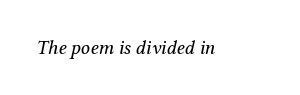
The image shows 20 px text type, italic (leaning right); set normal letter spacing, not underlined.
